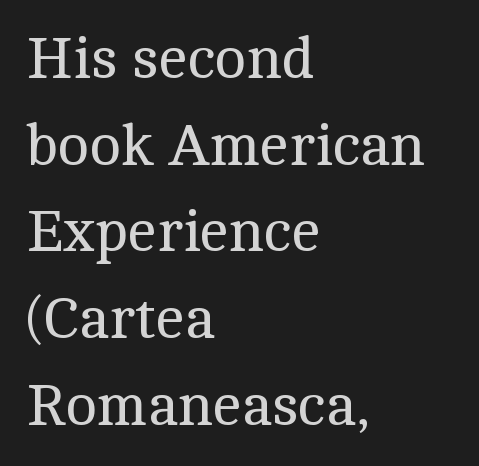
{"serif": "yes", "italic": "no", "bold": "no", "weight": "regular", "width": "normal", "x_height": "medium", "monospaced": "no", "underline": "no", "align": "left", "line_spacing": "normal", "line_spacing_ratio": 1.47, "letter_spacing": "normal", "letter_spacing_em": 0.0, "glyph_px": 59}
